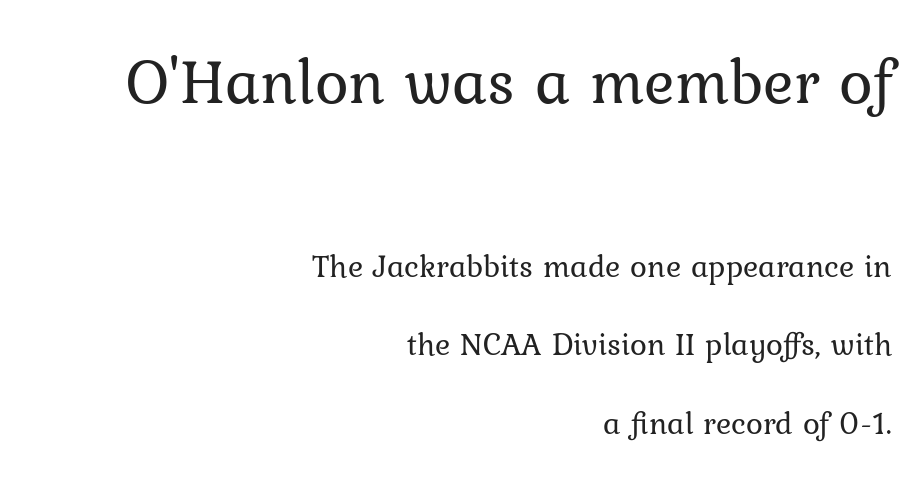
Q: Is the text bold? A: No.
Q: Is the text italic (slanted)? A: No, it is upright.
Q: Is the typeface a serif or a sans-serif typeface? A: Serif.
Q: Is the text underlined? A: No.
Q: How is the paragraph aligned? A: Right-aligned.
Q: Is the spacing between letters normal or unusually wide? A: Normal.
Q: Is the spacing between lines tight, normal or loose? A: Loose.
Q: Which block of text is set in a larger size, the first (top) or the second (bottom)? A: The first (top) one.
Q: Width (condensed, normal, or wide)? A: Normal.
Q: Stroke contrast? A: Low.
Q: x-height? A: Medium.
Q: Monospaced? A: No.
